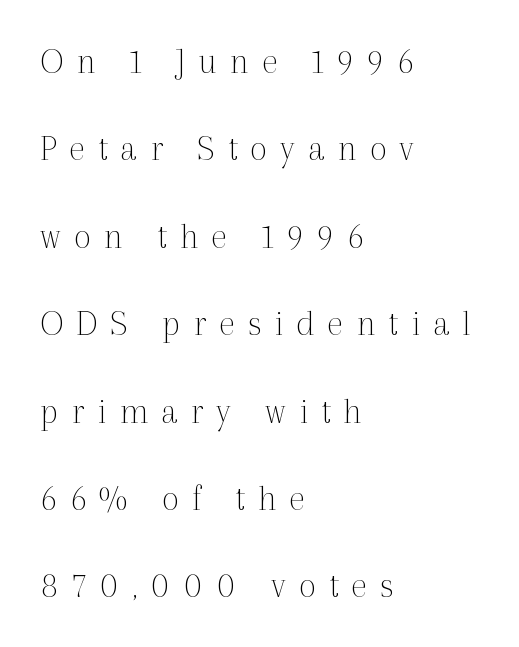
{"serif": "yes", "italic": "no", "bold": "no", "weight": "thin", "width": "normal", "x_height": "medium", "monospaced": "no", "underline": "no", "align": "left", "line_spacing": "loose", "line_spacing_ratio": 2.3, "letter_spacing": "wide", "letter_spacing_em": 0.34, "glyph_px": 38}
